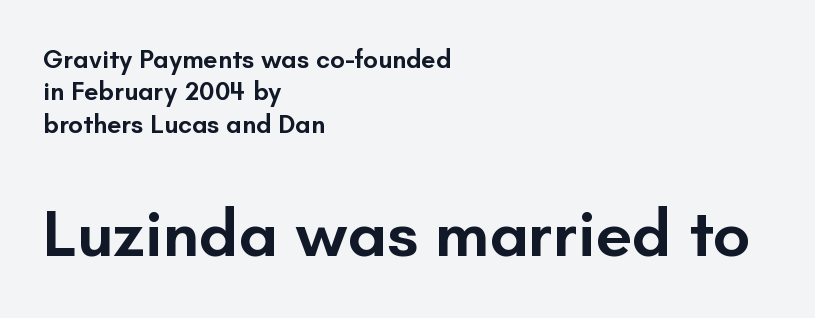
The image shows 66 px semibold sans-serif type, upright; set left-aligned, normal line spacing (1.25x), normal letter spacing, not underlined; the second (bottom) block is 2.54x larger; low stroke contrast and a small x-height.
